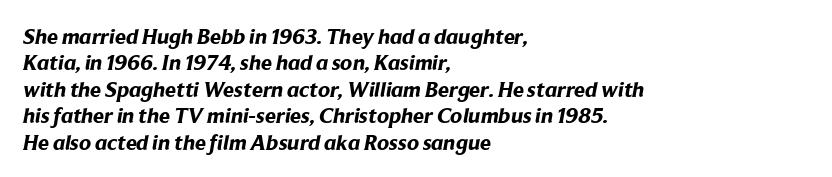
Q: Is the text bold? A: Yes.
Q: Is the text underlined? A: No.
Q: How is the paragraph aligned? A: Left-aligned.
Q: Is the spacing between letters normal or unusually wide? A: Normal.
